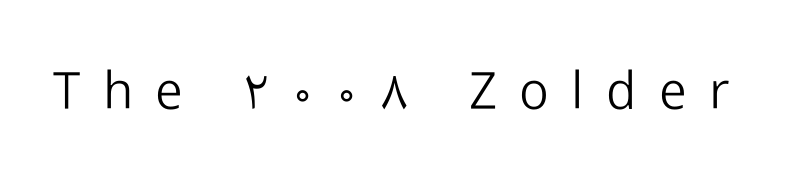
{"serif": "no", "italic": "no", "bold": "no", "weight": "light", "width": "normal", "stroke_contrast": "low", "x_height": "medium", "monospaced": "no", "underline": "no", "letter_spacing": "wide", "letter_spacing_em": 0.43, "glyph_px": 52}
